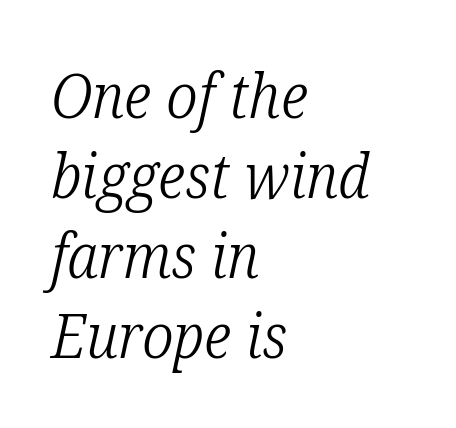
Q: Is the text bold? A: No.
Q: Is the text italic (slanted)? A: Yes, it leans right by about 12 degrees.
Q: Is the typeface a serif or a sans-serif typeface? A: Serif.
Q: Is the text underlined? A: No.
Q: How is the paragraph aligned? A: Left-aligned.
Q: Is the spacing between letters normal or unusually wide? A: Normal.
Q: Is the spacing between lines tight, normal or loose? A: Normal.
Q: Width (condensed, normal, or wide)? A: Condensed.
Q: Stroke contrast? A: Low.
Q: x-height? A: Medium.
Q: Monospaced? A: No.
